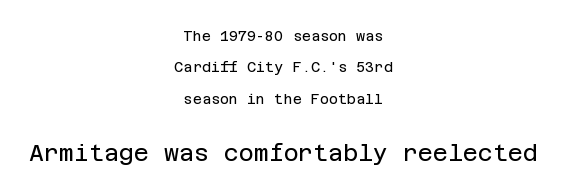
{"italic": "no", "bold": "no", "underline": "no", "align": "center", "line_spacing": "loose", "line_spacing_ratio": 2.24, "letter_spacing": "normal", "letter_spacing_em": 0.0, "larger_block": "second", "size_ratio": 1.64, "glyph_px": 23}
